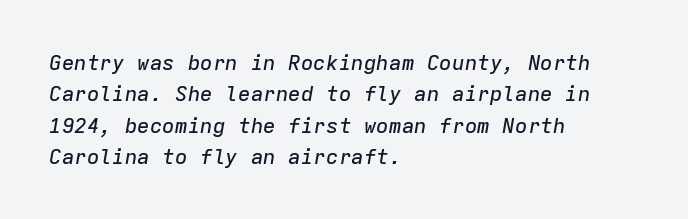
The rendering uses a moderate line-height, typical for paragraphs. Short and long lines alike share a common starting point at left. Letters rest on an invisible, unmarked baseline. The letters are slanted; this is an italic face.
